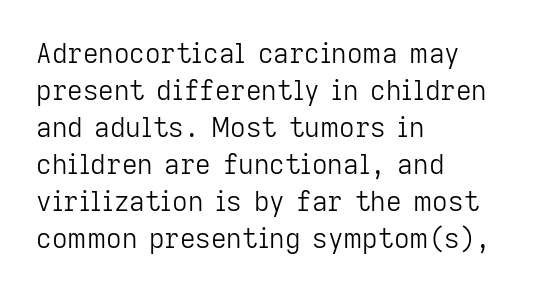
{"italic": "no", "bold": "no", "underline": "no", "align": "left", "line_spacing": "normal", "line_spacing_ratio": 1.37, "letter_spacing": "normal", "letter_spacing_em": 0.0, "glyph_px": 27}
